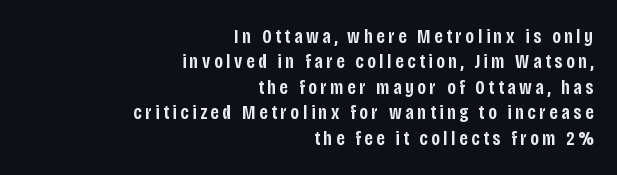
Lines of text with bare space underneath. These lines carry some extra weight — a demibold, not a full bold. If you drew a ruler down the right edge, every line would touch it. Posture: straight, roman, zero tilt. Regular leading.
